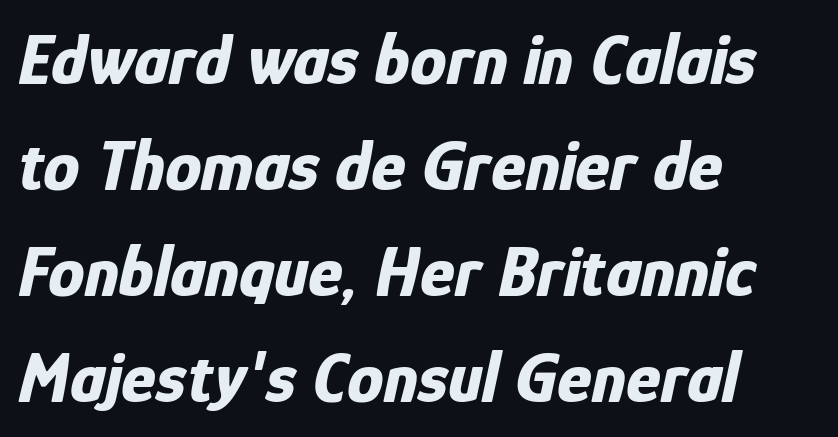
The image shows 73 px bold, condensed type, italic (leaning right); set left-aligned, normal line spacing (1.45x), normal letter spacing, not underlined; low stroke contrast and a medium x-height.
